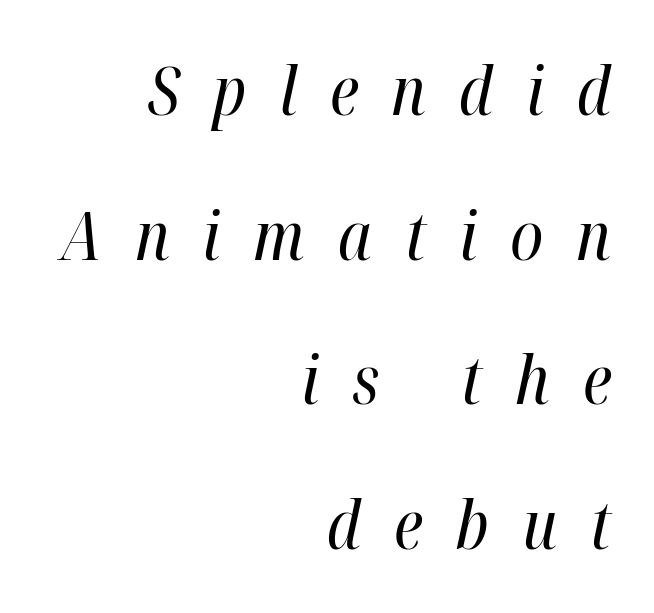
Q: Is the text bold? A: No.
Q: Is the text italic (slanted)? A: Yes, it leans right by about 12 degrees.
Q: Is the text underlined? A: No.
Q: How is the paragraph aligned? A: Right-aligned.
Q: Is the spacing between letters normal or unusually wide? A: Unusually wide.
Q: Is the spacing between lines tight, normal or loose? A: Loose.
Q: Width (condensed, normal, or wide)? A: Condensed.
Q: Stroke contrast? A: High.
Q: x-height? A: Medium.
Q: Monospaced? A: No.
